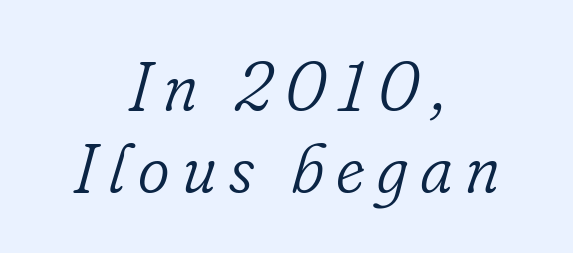
{"serif": "yes", "italic": "yes", "lean": "right", "slant_degrees": 16, "bold": "no", "weight": "light", "width": "normal", "stroke_contrast": "low", "x_height": "small", "monospaced": "no", "underline": "no", "align": "center", "line_spacing_ratio": 1.2, "glyph_px": 68}
